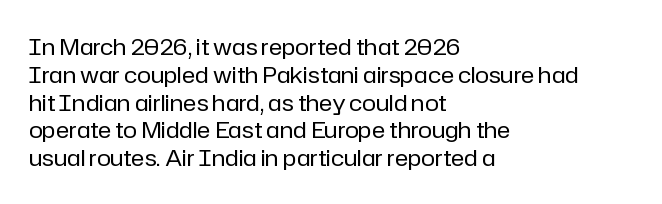
The image shows 23 px text type, upright; set left-aligned, line spacing 1.21x, normal letter spacing, not underlined.
